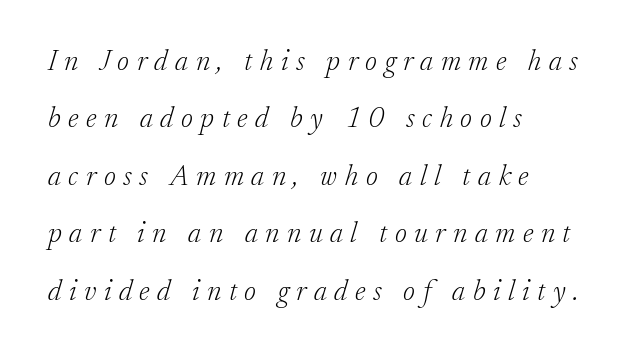
The image shows 29 px light serif type, italic (leaning right); set left-aligned, loose line spacing (1.98x), unusually wide letter spacing (+0.26 em), not underlined; low stroke contrast and a small x-height.
